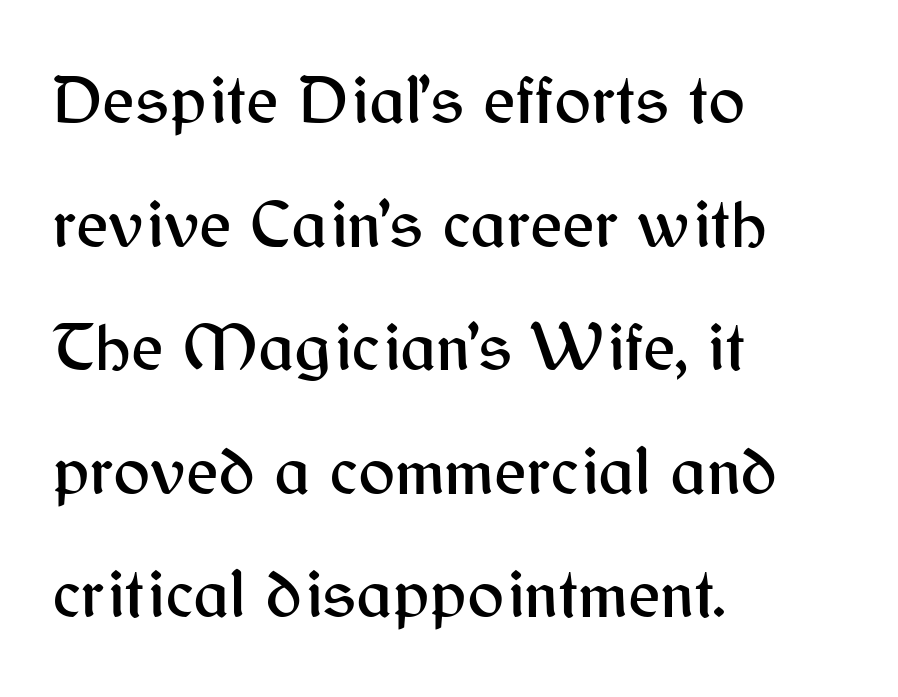
The image shows 69 px sans-serif type, upright; set left-aligned, line spacing 1.79x, normal letter spacing, not underlined; medium stroke contrast and a medium x-height.
